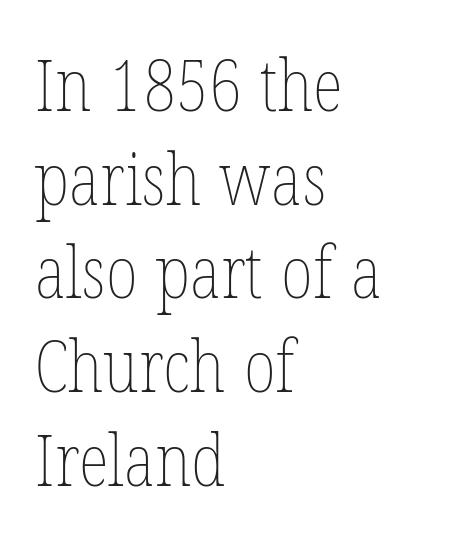
{"italic": "no", "bold": "no", "weight": "thin", "width": "condensed", "stroke_contrast": "low", "x_height": "medium", "monospaced": "no", "underline": "no", "align": "left", "line_spacing": "normal", "line_spacing_ratio": 1.32, "letter_spacing": "normal", "letter_spacing_em": 0.0, "glyph_px": 71}
